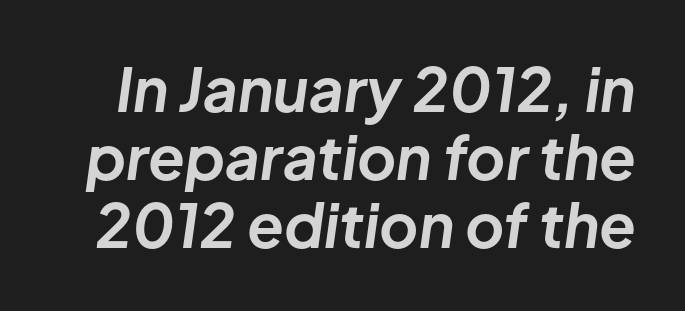
{"italic": "yes", "lean": "right", "slant_degrees": 8, "bold": "yes", "weight": "bold", "width": "normal", "stroke_contrast": "low", "x_height": "medium", "monospaced": "no", "underline": "no", "line_spacing": "tight", "line_spacing_ratio": 1.13, "letter_spacing": "normal", "letter_spacing_em": 0.0, "glyph_px": 60}
